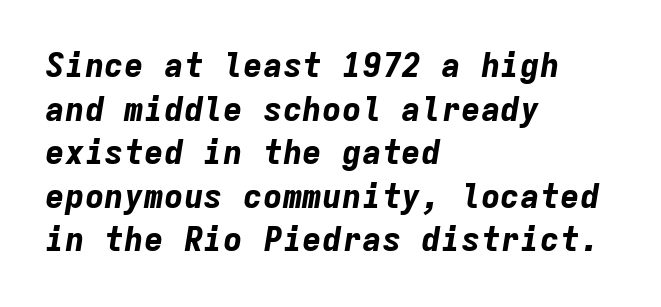
{"italic": "yes", "lean": "right", "slant_degrees": 9, "bold": "yes", "weight": "bold", "width": "normal", "stroke_contrast": "low", "x_height": "medium", "monospaced": "yes", "underline": "no", "align": "left", "line_spacing": "normal", "line_spacing_ratio": 1.32, "letter_spacing": "normal", "letter_spacing_em": 0.0, "glyph_px": 33}
